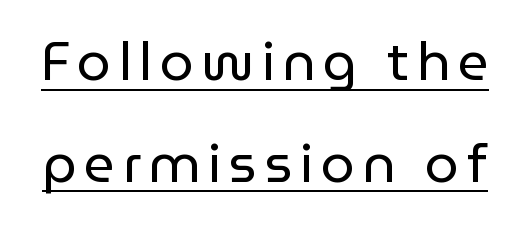
The image shows 54 px regular-weight sans-serif type, upright; set line spacing 1.88x, underlined; low stroke contrast and a medium x-height.
